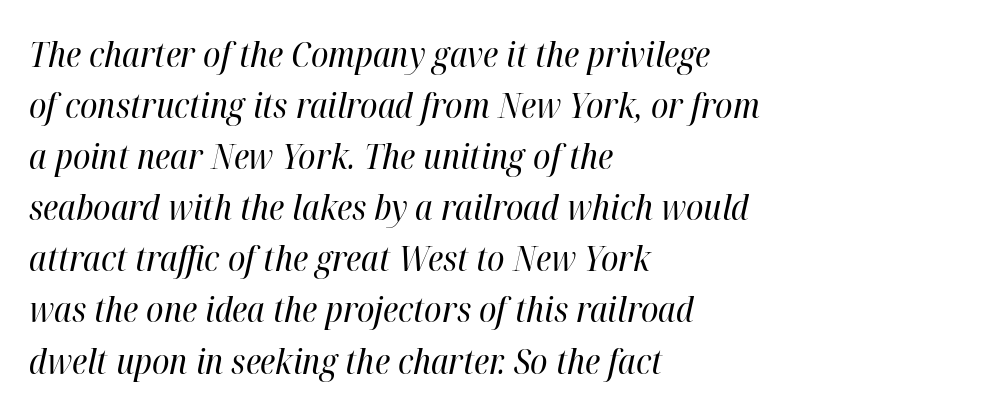
The image shows 35 px regular-weight, condensed type, italic (leaning right); set left-aligned, normal line spacing (1.46x), normal letter spacing, not underlined; high stroke contrast and a medium x-height.
